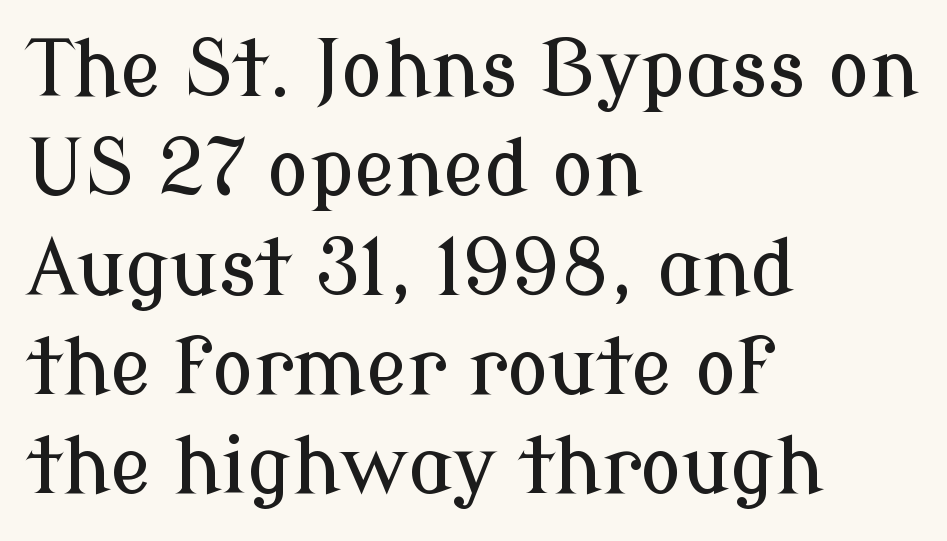
Plain, unruled lines of type. The setting favours the left margin, as ordinary paragraphs usually do. The vertical gap from one line to the next is medium. Is this a sans? No — the strokes have serifs.
